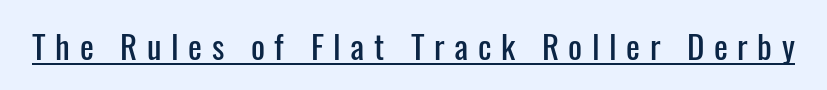
The image shows 33 px condensed sans-serif type, upright; set unusually wide letter spacing (+0.29 em), underlined; low stroke contrast and a medium x-height.
